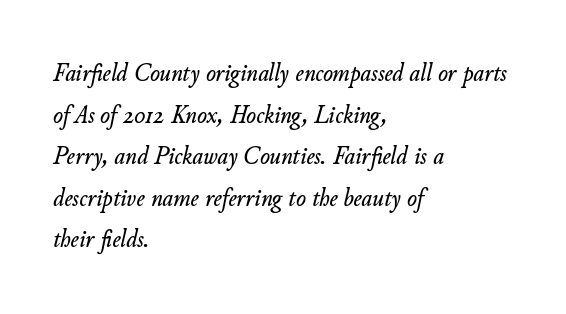
The image shows 26 px text type, italic (leaning right); set left-aligned, normal line spacing (1.6x), normal letter spacing, not underlined.
